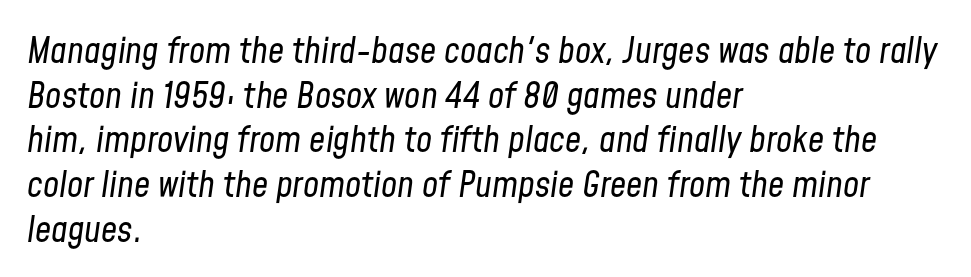
The image shows 36 px regular-weight, condensed type, italic (leaning right); set left-aligned, line spacing 1.24x, normal letter spacing, not underlined; low stroke contrast and a medium x-height.
